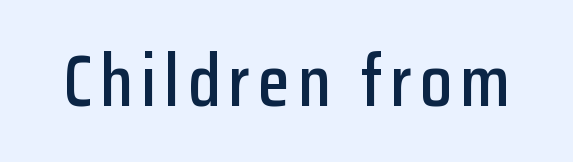
Q: Is the text italic (slanted)? A: No, it is upright.
Q: Is the typeface a serif or a sans-serif typeface? A: Sans-serif.
Q: Is the text underlined? A: No.
Q: Width (condensed, normal, or wide)? A: Condensed.
Q: Stroke contrast? A: Low.
Q: x-height? A: Medium.
Q: Monospaced? A: No.
